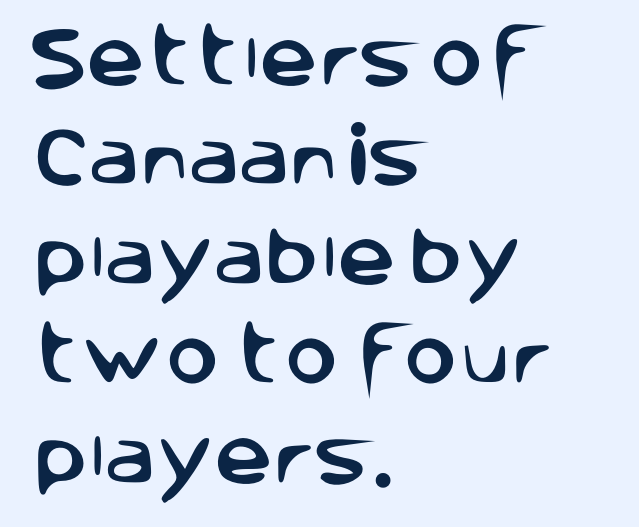
Q: Is the text italic (slanted)? A: No, it is upright.
Q: Is the typeface a serif or a sans-serif typeface? A: Sans-serif.
Q: Is the text underlined? A: No.
Q: How is the paragraph aligned? A: Left-aligned.
Q: Is the spacing between letters normal or unusually wide? A: Normal.
Q: Is the spacing between lines tight, normal or loose? A: Normal.
Q: Width (condensed, normal, or wide)? A: Normal.
Q: Stroke contrast? A: Low.
Q: x-height? A: Large.
Q: Monospaced? A: No.
